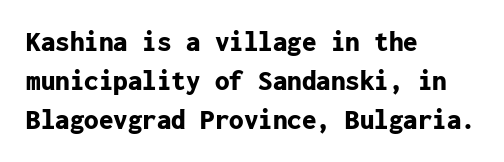
The characters display no serif detailing; their extremities are plain. What stands out about the letter spacing? Nothing — it is the standard amount. This rendering uses left alignment, leaving the right contour irregular. Each letter, wide or thin by design, is forced into the same width here. The characters look thick and weighty, a clear bold.
